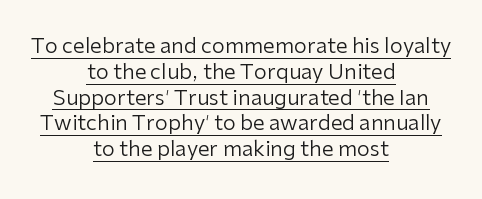
These lines were composed using upright roman letters. No chunkiness to these letters — they're not bold. Check the space under the baseline: a stroke is drawn there. The setting favours the middle, as headings and verse often do.
